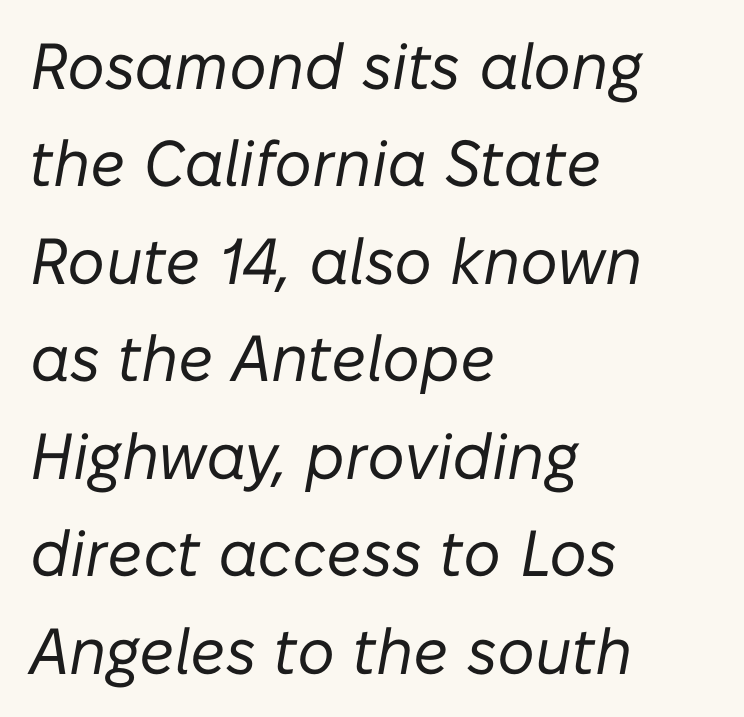
Rule under the text: the space is simply empty. Do the characters align in a grid? No, the font is proportional. This sample is left-justified, so line endings fall wherever the words run out. Notice how descenders clear the ascenders below comfortably — that's standard leading. The passage shown leans; its letterforms are oblique.
